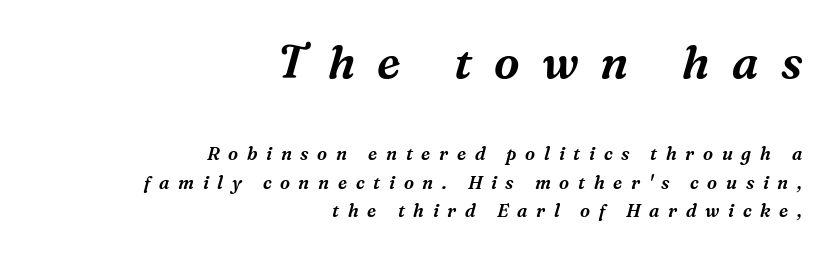
Observe the serifs anchoring each vertical stroke in this sample. Line ends are locked; line starts wander. The glyphs are unaccompanied by any horizontal stroke below them. Is this a fixed-width face? No — the glyphs have proportional, varying widths. Character size in the leading block exceeds that of the trailing block. The line texture is sparse and dotted thanks to wide tracking.
